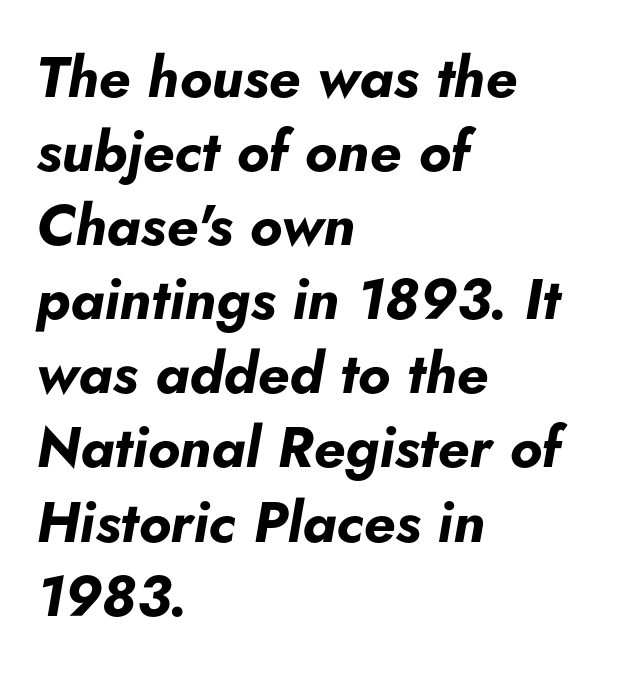
{"italic": "yes", "lean": "right", "slant_degrees": 5, "bold": "yes", "weight": "bold", "width": "normal", "stroke_contrast": "low", "x_height": "small", "monospaced": "no", "underline": "no", "align": "left", "line_spacing": "normal", "line_spacing_ratio": 1.3, "letter_spacing": "normal", "letter_spacing_em": 0.0, "glyph_px": 57}
